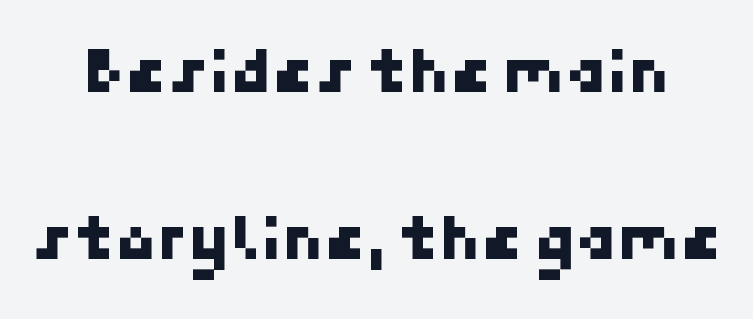
{"serif": "no", "width": "normal", "stroke_contrast": "low", "x_height": "medium", "underline": "no", "line_spacing": "loose", "line_spacing_ratio": 2.49, "letter_spacing": "normal", "letter_spacing_em": 0.0, "glyph_px": 67}
